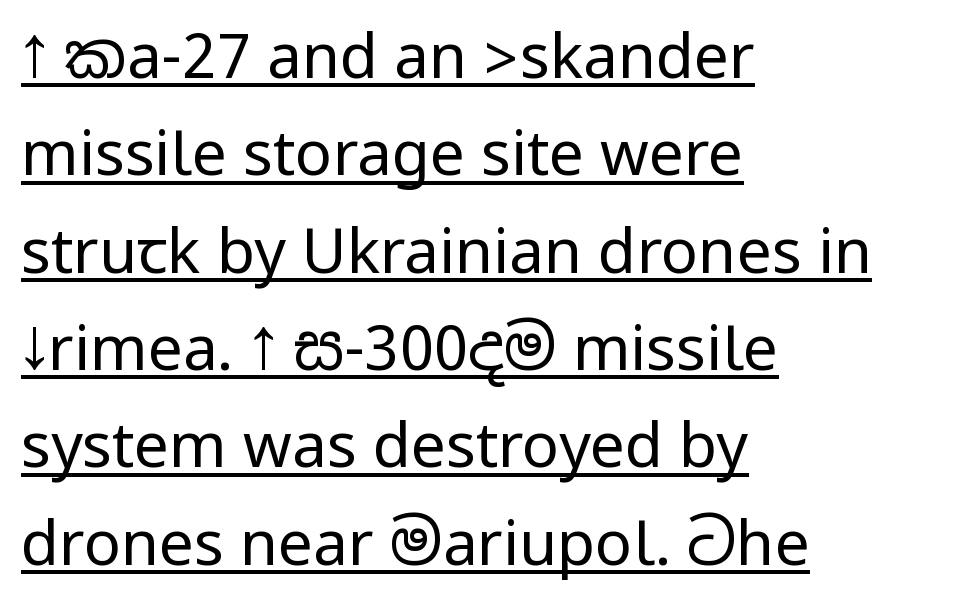
The image shows 62 px regular-weight, condensed sans-serif type, upright; set left-aligned, normal line spacing (1.57x), normal letter spacing, underlined; low stroke contrast.
